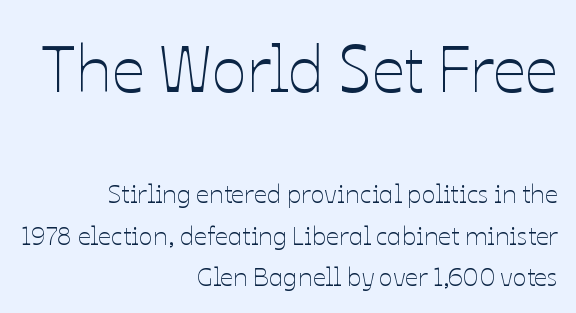
{"italic": "no", "bold": "no", "weight": "thin", "width": "normal", "stroke_contrast": "low", "x_height": "medium", "monospaced": "no", "underline": "no", "align": "right", "line_spacing": "normal", "line_spacing_ratio": 1.59, "letter_spacing": "normal", "letter_spacing_em": 0.0, "larger_block": "first", "size_ratio": 2.5, "glyph_px": 65}
